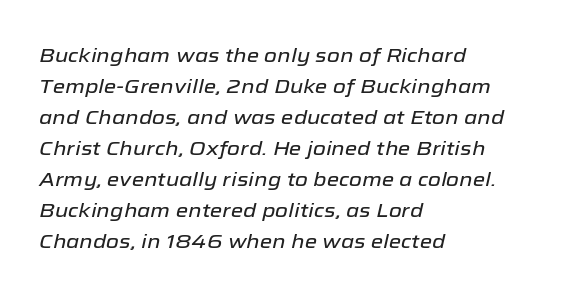
Q: Is the text italic (slanted)? A: Yes, it leans right by about 12 degrees.
Q: Is the text underlined? A: No.
Q: How is the paragraph aligned? A: Left-aligned.
Q: Is the spacing between letters normal or unusually wide? A: Normal.
Q: Is the spacing between lines tight, normal or loose? A: Normal.
